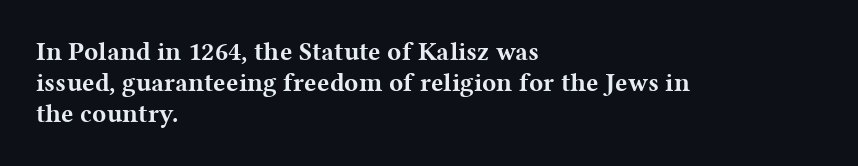
The image shows 26 px bold type, upright; set left-aligned, line spacing 1.2x, normal letter spacing, not underlined.
